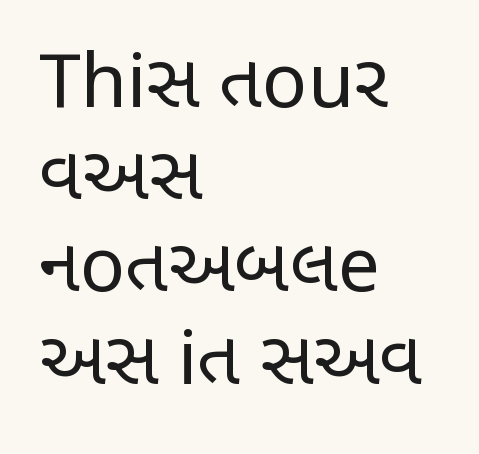
Q: Is the text bold? A: No.
Q: Is the text italic (slanted)? A: No, it is upright.
Q: Is the typeface a serif or a sans-serif typeface? A: Sans-serif.
Q: Is the text underlined? A: No.
Q: How is the paragraph aligned? A: Left-aligned.
Q: Is the spacing between letters normal or unusually wide? A: Normal.
Q: Width (condensed, normal, or wide)? A: Condensed.
Q: Stroke contrast? A: Low.
Q: x-height? A: Large.
Q: Monospaced? A: No.
